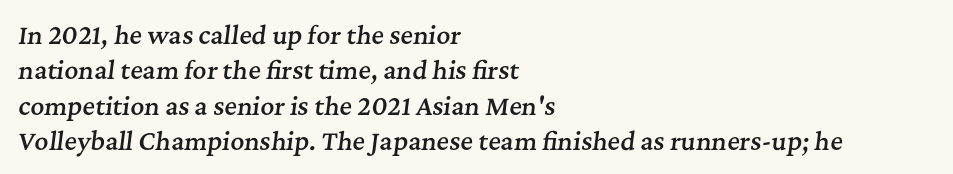
If you measured baseline to baseline, you'd find a middling distance. Compared with an ordinary text face, these strokes are moderately heavier — a semibold. Has an underline been added? It has not. The rendering anchors every line to the left-hand side. Slant detected: the letters are inclined. Caption: standard tracking, unaltered.
